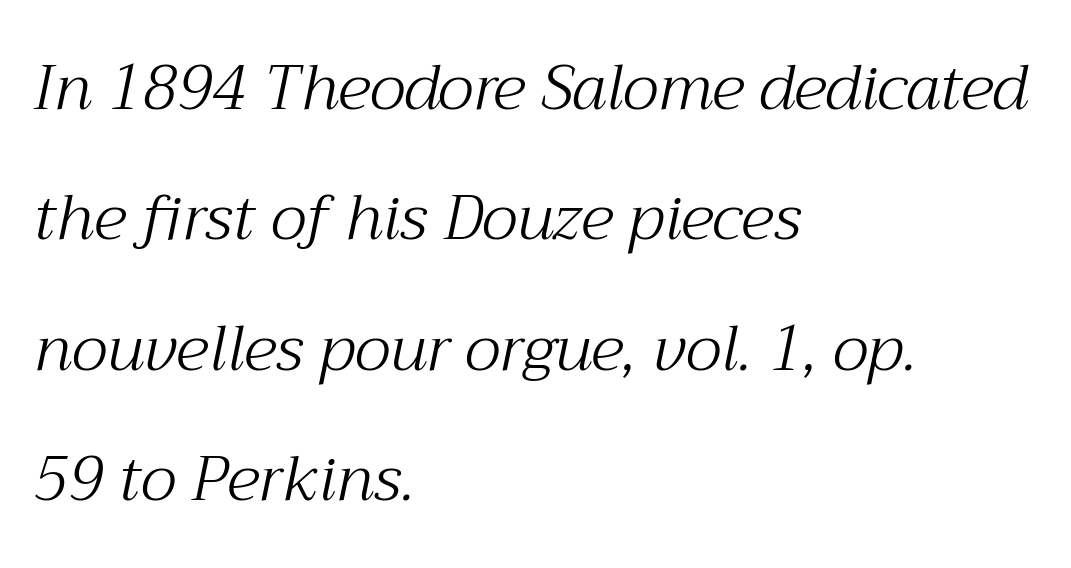
Does the copy run flush right? No — it runs flush left. A serif font was chosen for this passage. The rendering uses a large line-height, opening up the rows. The whole block is typeset with a tilt. Nothing heavy about these letters — not bold at all.
